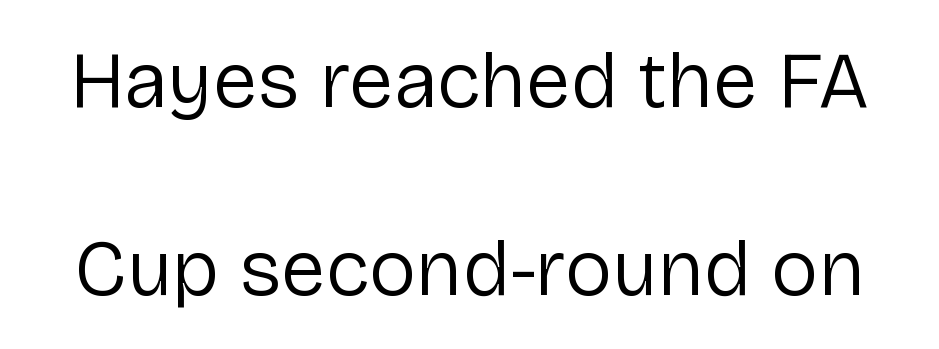
Notice the wide empty band between every row — that's loose leading. The words here are not underlined. The typeface has the unassuming heft of standard copy or less. The rendering shows plain stroke endings on the letterforms — a sans-serif design.
